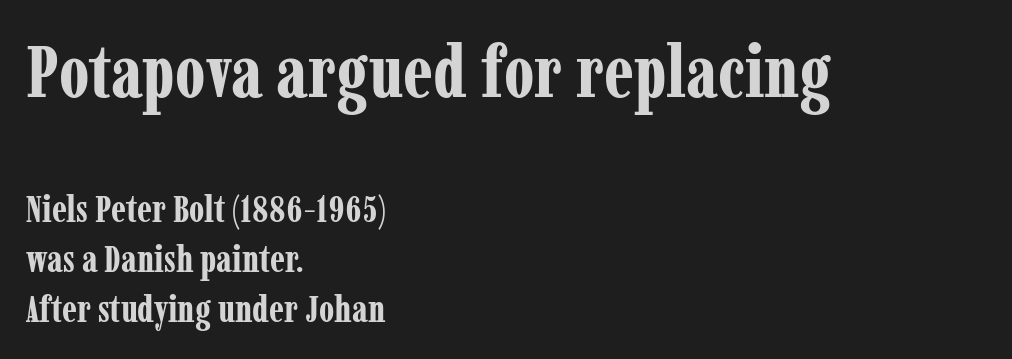
Q: Is the text bold? A: Yes.
Q: Is the text italic (slanted)? A: No, it is upright.
Q: Is the typeface a serif or a sans-serif typeface? A: Serif.
Q: Is the text underlined? A: No.
Q: How is the paragraph aligned? A: Left-aligned.
Q: Is the spacing between letters normal or unusually wide? A: Normal.
Q: Is the spacing between lines tight, normal or loose? A: Normal.
Q: Which block of text is set in a larger size, the first (top) or the second (bottom)? A: The first (top) one.
Q: Width (condensed, normal, or wide)? A: Condensed.
Q: Stroke contrast? A: Low.
Q: x-height? A: Medium.
Q: Monospaced? A: No.
